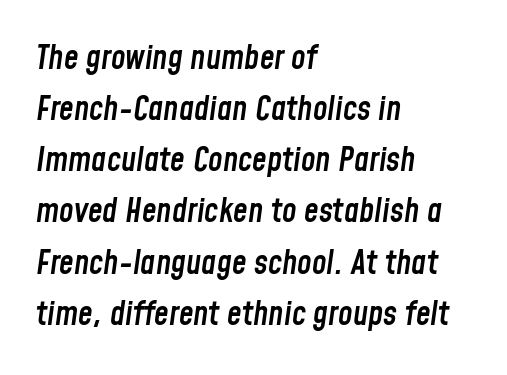
Q: Is the text bold? A: Semi-bold.
Q: Is the text italic (slanted)? A: Yes, it leans right by about 8 degrees.
Q: Is the text underlined? A: No.
Q: How is the paragraph aligned? A: Left-aligned.
Q: Is the spacing between letters normal or unusually wide? A: Normal.
Q: Is the spacing between lines tight, normal or loose? A: Normal.
Q: Width (condensed, normal, or wide)? A: Condensed.
Q: Stroke contrast? A: Low.
Q: x-height? A: Medium.
Q: Monospaced? A: No.
